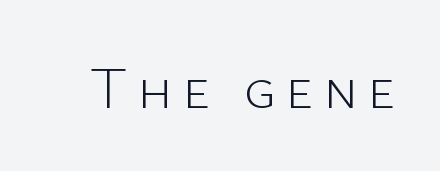
The image shows 59 px light sans-serif type, upright; set not underlined; low stroke contrast and a medium x-height.
